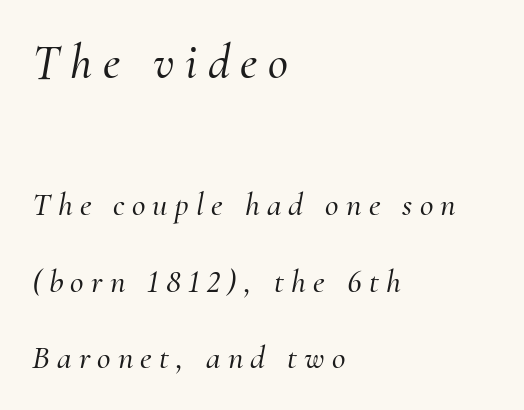
The designer went with a serif here, giving each stem small feet. These lines have a slow, spaced-out rhythm from letter to letter. Check under the words: just untouched page. Notice how the passage keeps a crisp vertical edge on the left only.
